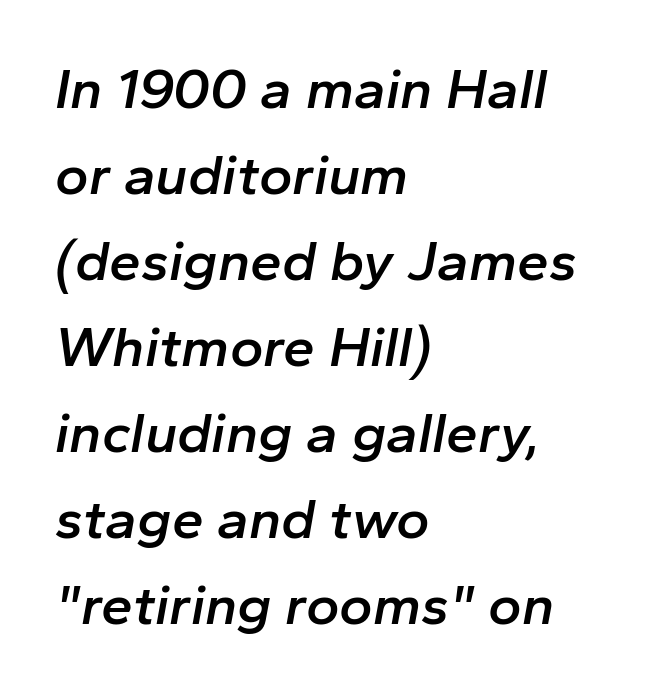
{"italic": "yes", "lean": "right", "slant_degrees": 10, "bold": "semi", "weight": "semibold", "width": "normal", "stroke_contrast": "low", "x_height": "medium", "monospaced": "no", "underline": "no", "align": "left", "line_spacing": "normal", "line_spacing_ratio": 1.51, "letter_spacing": "normal", "letter_spacing_em": 0.0, "glyph_px": 57}
